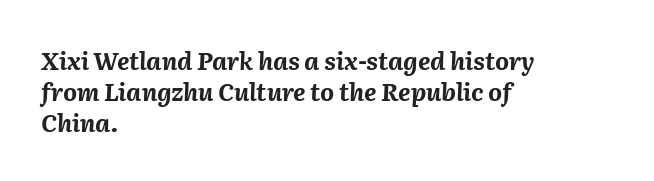
Q: Is the text bold? A: Yes.
Q: Is the text italic (slanted)? A: Yes, it leans right by about 2 degrees.
Q: Is the text underlined? A: No.
Q: How is the paragraph aligned? A: Left-aligned.
Q: Is the spacing between letters normal or unusually wide? A: Normal.
Q: Is the spacing between lines tight, normal or loose? A: Normal.
